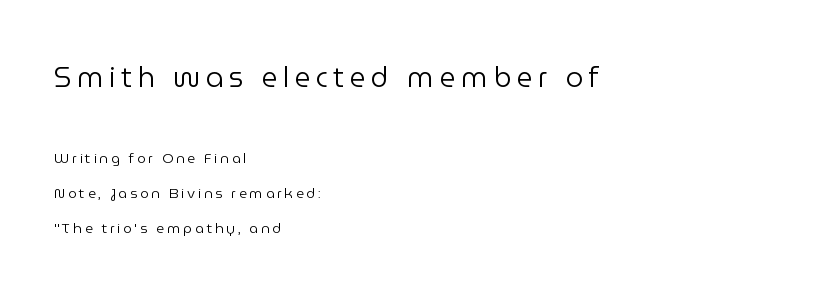
Note the varied advance widths — an 'i' is clearly narrower than an 'm'. You can tell from the bare stems that sans-serif type was used. Visually, the top section dominates because its glyphs are scaled up. Every stem runs plumb, perpendicular to the baseline.
